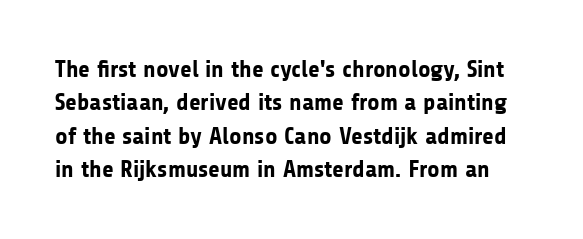
Q: Is the text bold? A: Yes.
Q: Is the text italic (slanted)? A: No, it is upright.
Q: Is the text underlined? A: No.
Q: Is the spacing between letters normal or unusually wide? A: Normal.
Q: Is the spacing between lines tight, normal or loose? A: Normal.
